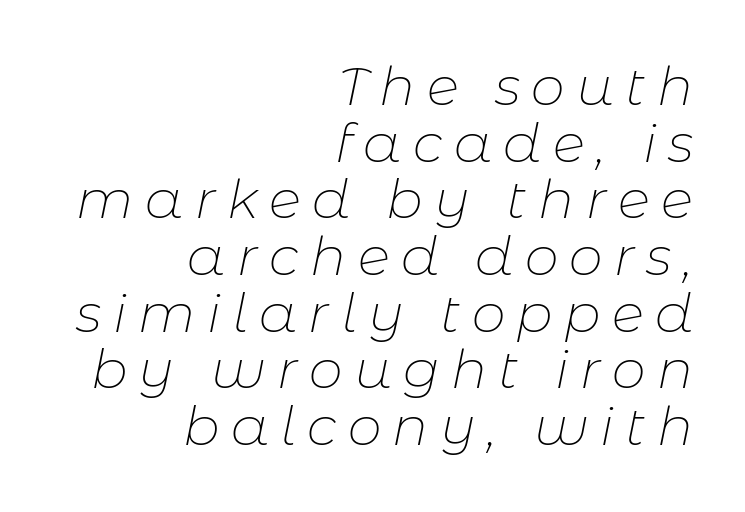
{"italic": "yes", "lean": "right", "slant_degrees": 11, "bold": "no", "weight": "thin", "width": "normal", "stroke_contrast": "low", "x_height": "medium", "monospaced": "no", "underline": "no", "align": "right", "line_spacing": "tight", "line_spacing_ratio": 1.05, "letter_spacing": "wide", "letter_spacing_em": 0.21, "glyph_px": 54}
